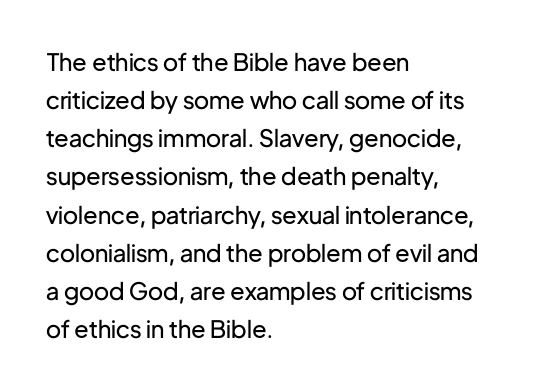
Is there much room between lines? A standard amount, neither cramped nor airy. A roman cut, with each character standing at attention. How are the letters spaced? Ordinarily, with no added tracking. This rendering features lettering with no underline. The paragraph shown leans on its left margin. The weight tops out at a normal text grade.
